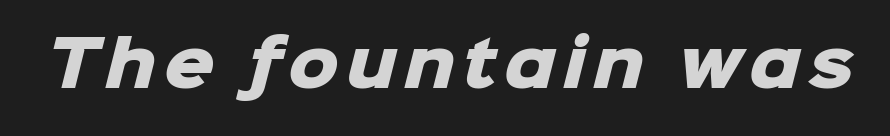
{"serif": "no", "bold": "yes", "weight": "heavy", "width": "normal", "stroke_contrast": "low", "x_height": "medium", "monospaced": "no", "underline": "no", "glyph_px": 63}
